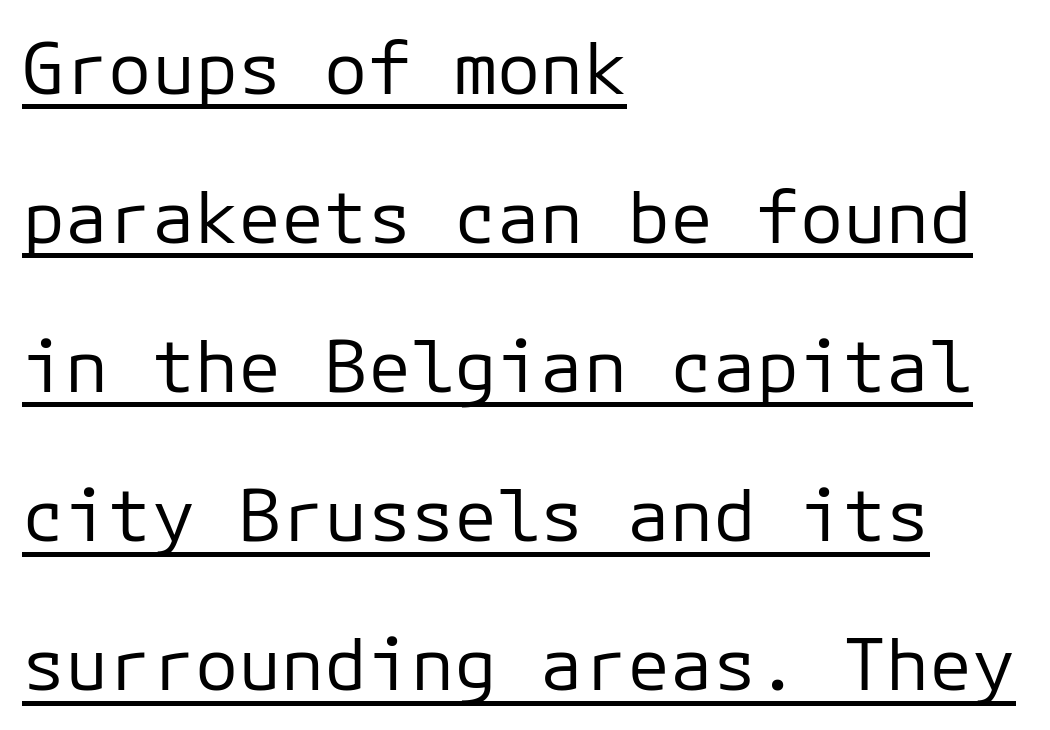
Q: Is the text bold? A: No.
Q: Is the text italic (slanted)? A: No, it is upright.
Q: Is the typeface a serif or a sans-serif typeface? A: Sans-serif.
Q: Is the text underlined? A: Yes.
Q: How is the paragraph aligned? A: Left-aligned.
Q: Is the spacing between letters normal or unusually wide? A: Normal.
Q: Is the spacing between lines tight, normal or loose? A: Loose.
Q: Width (condensed, normal, or wide)? A: Normal.
Q: Stroke contrast? A: Low.
Q: x-height? A: Medium.
